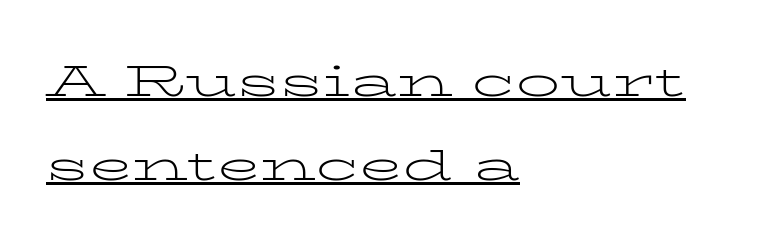
Q: Is the text bold? A: No.
Q: Is the text italic (slanted)? A: No, it is upright.
Q: Is the typeface a serif or a sans-serif typeface? A: Serif.
Q: Is the text underlined? A: Yes.
Q: How is the paragraph aligned? A: Left-aligned.
Q: Is the spacing between letters normal or unusually wide? A: Normal.
Q: Is the spacing between lines tight, normal or loose? A: Loose.
Q: Width (condensed, normal, or wide)? A: Wide.
Q: Stroke contrast? A: Low.
Q: x-height? A: Medium.
Q: Monospaced? A: No.
